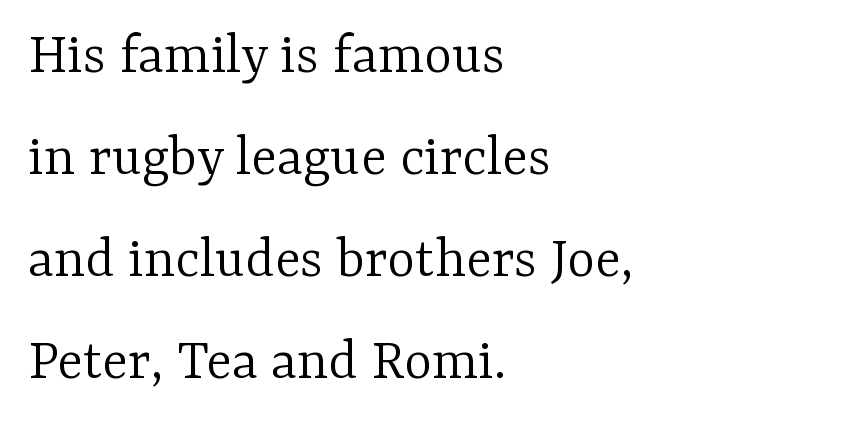
{"serif": "yes", "italic": "no", "bold": "no", "weight": "light", "width": "normal", "stroke_contrast": "low", "x_height": "medium", "monospaced": "no", "underline": "no", "align": "left", "line_spacing": "normal", "line_spacing_ratio": 1.7, "letter_spacing": "normal", "letter_spacing_em": 0.0, "glyph_px": 60}
